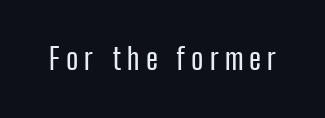
The image shows 29 px condensed sans-serif type, upright; set unusually wide letter spacing (+0.21 em), not underlined; low stroke contrast and a medium x-height.
